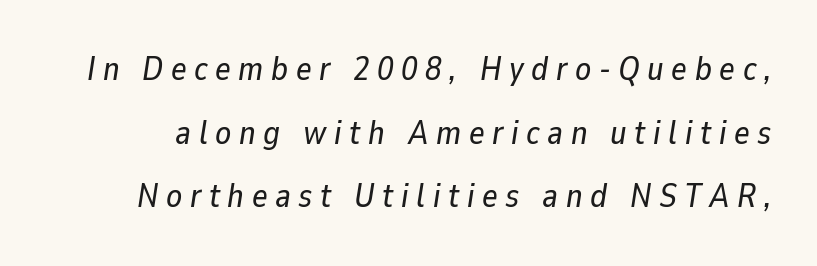
The block of text is sparse from top to bottom, with ample space between rows. Rendered with sloped, italic letterforms. Honestly, the letter spacing is so wide it's the main thing you notice. This sample has the flowing, uneven cadence of proportional lettering.
